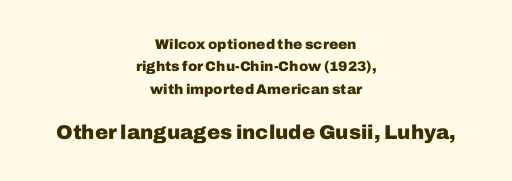
A full-strength bold gives these letters their thick strokes. The designer gave the closing block more size than the opening block. Evenly set lines give the paragraph a standard silhouette. Standard letterfit; no display-style spreading of the glyphs. Neither beginnings nor endings align; midpoints do. Bare-footed words on every line.
